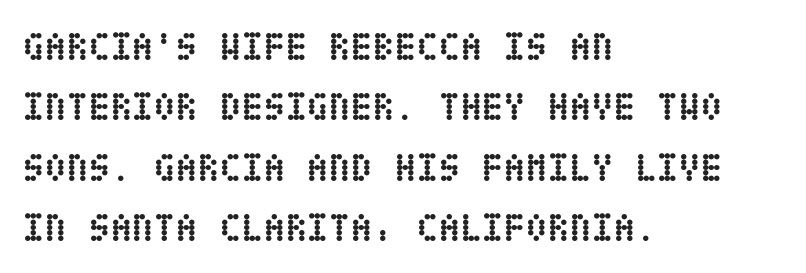
Q: Is the text bold? A: Yes.
Q: Is the text italic (slanted)? A: No, it is upright.
Q: Is the text underlined? A: No.
Q: How is the paragraph aligned? A: Left-aligned.
Q: Is the spacing between letters normal or unusually wide? A: Normal.
Q: Is the spacing between lines tight, normal or loose? A: Normal.
Q: Width (condensed, normal, or wide)? A: Condensed.
Q: Stroke contrast? A: Low.
Q: x-height? A: Large.
